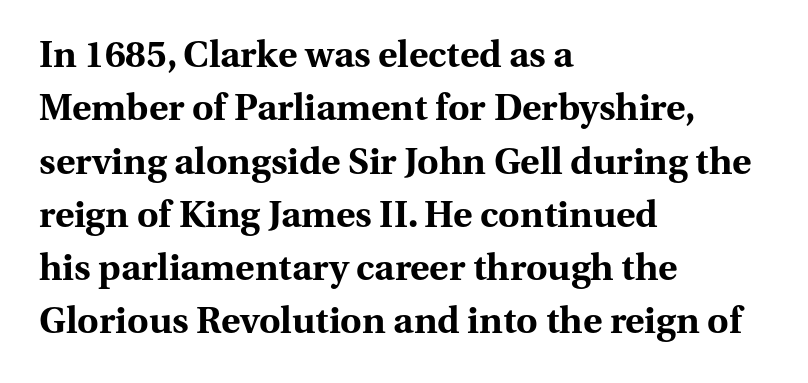
Rule under the text: the space is simply empty. The characters display serif detailing at their extremities. The characters look thick and weighty, a clear bold. Where is the straight margin? On the left.
